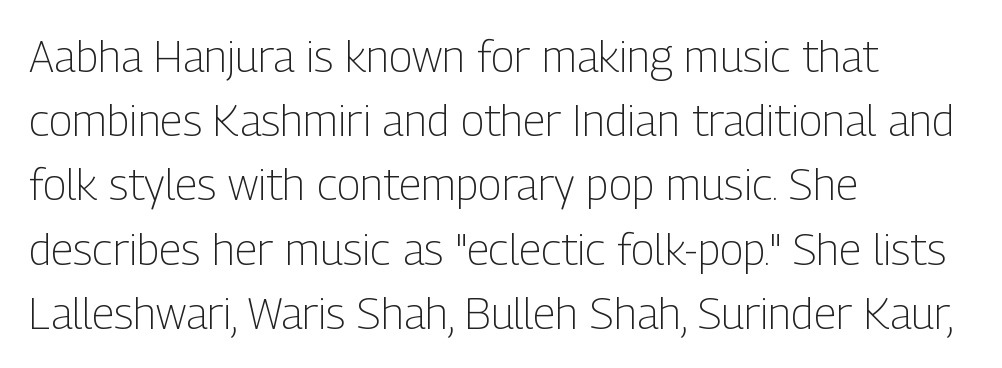
Q: Is the text bold? A: No.
Q: Is the text italic (slanted)? A: No, it is upright.
Q: Is the typeface a serif or a sans-serif typeface? A: Sans-serif.
Q: Is the text underlined? A: No.
Q: How is the paragraph aligned? A: Left-aligned.
Q: Is the spacing between letters normal or unusually wide? A: Normal.
Q: Is the spacing between lines tight, normal or loose? A: Normal.
Q: Width (condensed, normal, or wide)? A: Condensed.
Q: Stroke contrast? A: Low.
Q: x-height? A: Medium.
Q: Monospaced? A: No.
